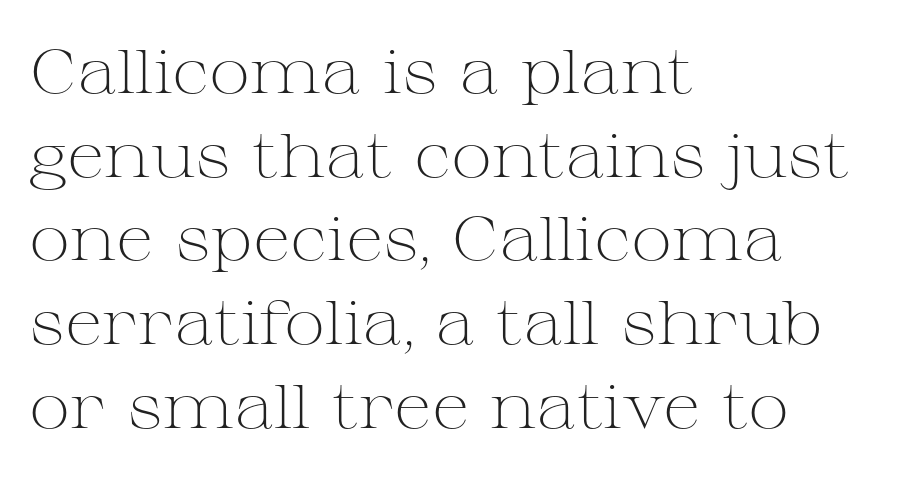
{"serif": "yes", "italic": "no", "bold": "no", "weight": "light", "width": "wide", "stroke_contrast": "medium", "x_height": "medium", "monospaced": "no", "underline": "no", "align": "left", "line_spacing": "normal", "line_spacing_ratio": 1.35, "letter_spacing": "normal", "letter_spacing_em": 0.0, "glyph_px": 62}
